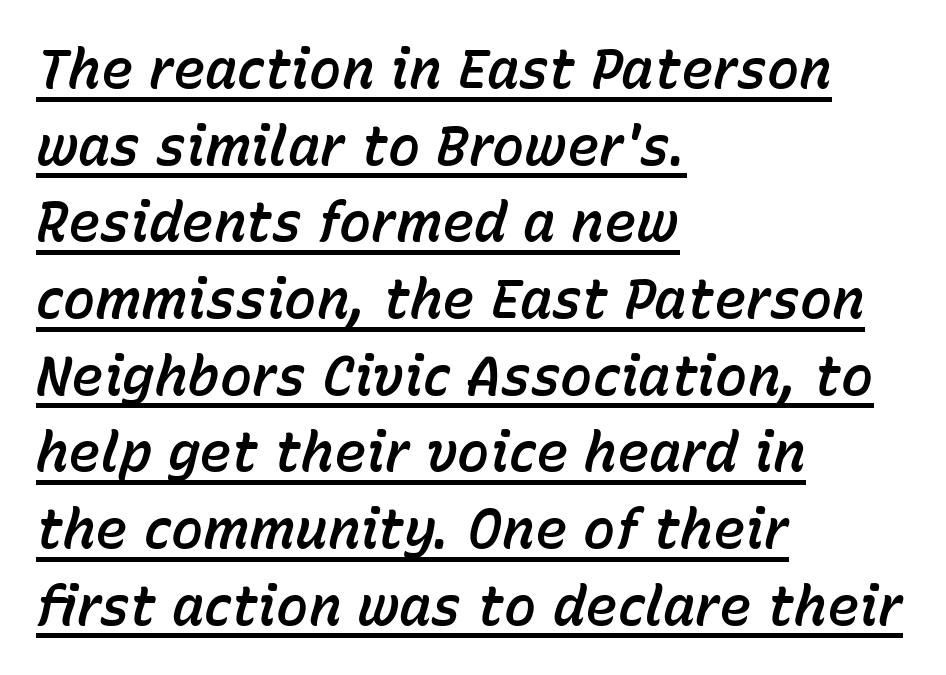
Character widths vary here, with narrow letters taking less room than wide ones. Tracking value appears to be zero — textbook default spacing. Decoration check: the copy is underlined. Typeset ragged right — the left edge is the straight one.
